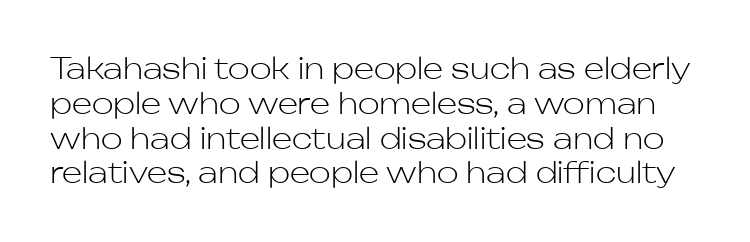
Heft: none added — not bold. Check the space under the baseline: it is left empty. Posture: upright roman. The designer went with a sans here, leaving each stem footless. Caption: standard tracking, unaltered. Note the varied advance widths — an 'i' is clearly narrower than an 'm'.
